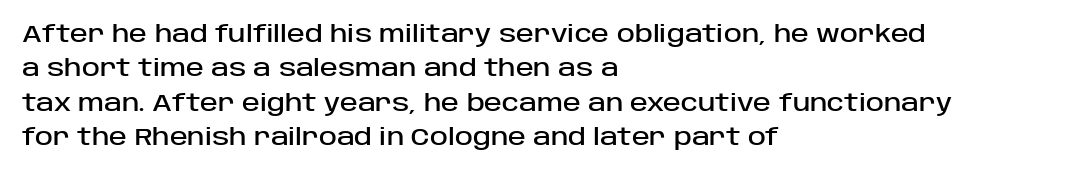
The image shows 24 px text type, upright; set left-aligned, normal line spacing (1.43x), normal letter spacing, not underlined.
